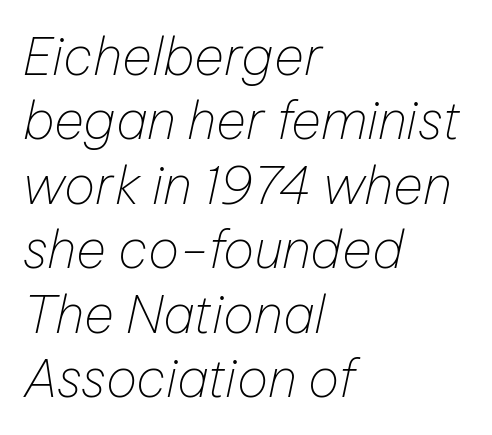
The image shows 52 px thin type, italic (leaning right); set left-aligned, line spacing 1.24x, normal letter spacing, not underlined; low stroke contrast and a medium x-height.
